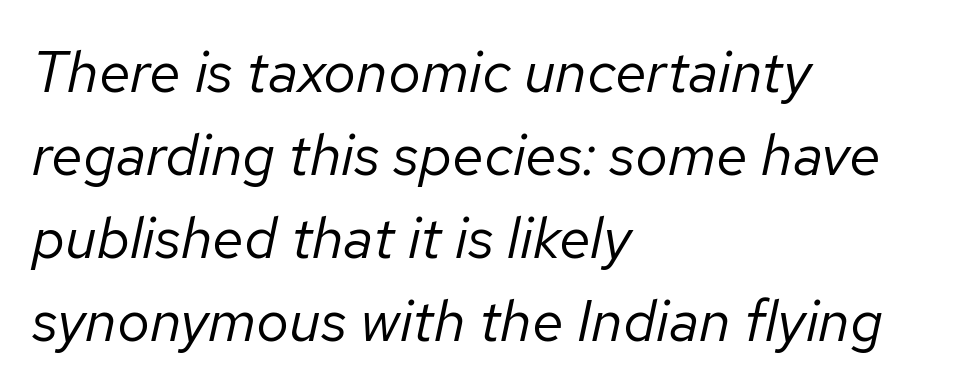
Students, note that the glyphs here touch the page at normal intervals. Quick note: underline off. The letters advance in unequal steps, a hallmark of proportional type. The designer left line spacing at the default. The typography opts for an oblique posture over an upright one.
